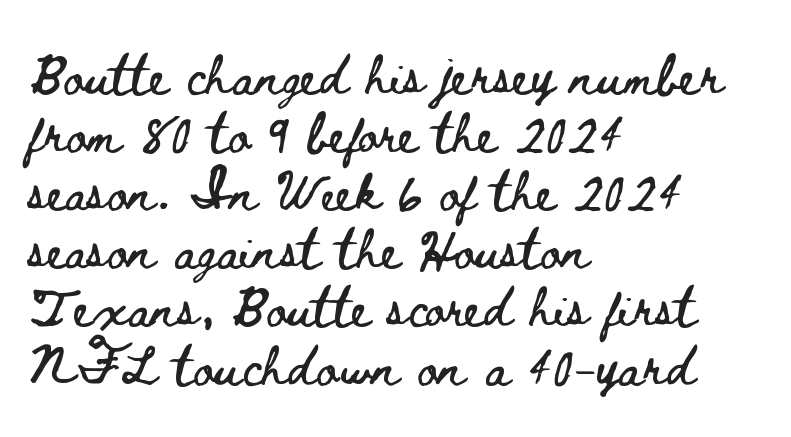
Students, observe: this is what conventionally led text looks like. This sample has the flowing, uneven cadence of proportional lettering. Tracking here is standard; glyphs follow each other at the usual distance. Each row of text sits above clean, open space. Teacher's note: observe the even left margin — that is flush-left alignment.
